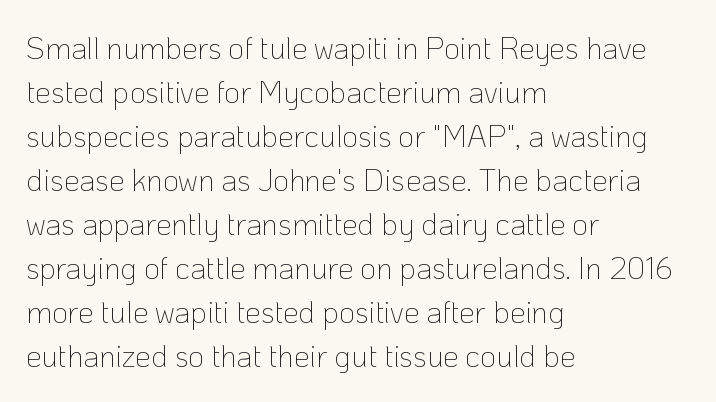
{"serif": "no", "italic": "no", "bold": "no", "weight": "thin", "width": "normal", "stroke_contrast": "low", "x_height": "medium", "monospaced": "no", "underline": "no", "align": "left", "line_spacing": "normal", "line_spacing_ratio": 1.42, "letter_spacing": "normal", "letter_spacing_em": 0.0, "glyph_px": 31}
